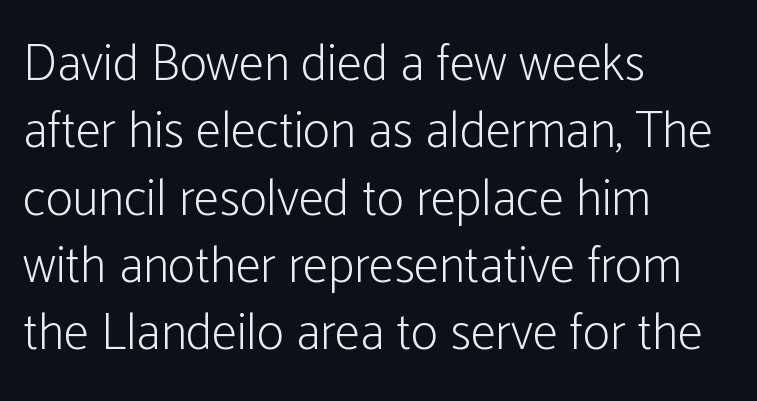
The image shows 51 px light, condensed sans-serif type, upright; set left-aligned, normal line spacing (1.32x), normal letter spacing, not underlined; low stroke contrast and a medium x-height.
